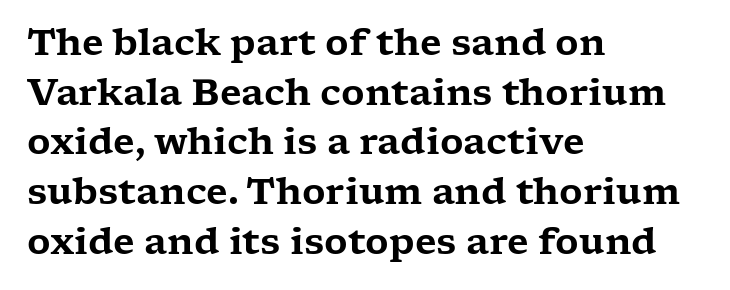
{"serif": "yes", "italic": "no", "width": "wide", "stroke_contrast": "low", "x_height": "medium", "monospaced": "no", "underline": "no", "align": "left", "line_spacing": "normal", "line_spacing_ratio": 1.38, "letter_spacing": "normal", "letter_spacing_em": 0.0, "glyph_px": 36}
